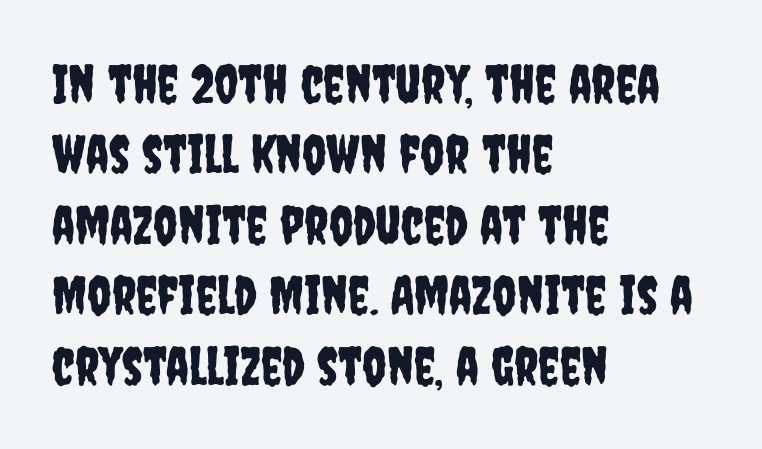
{"serif": "no", "italic": "no", "width": "condensed", "stroke_contrast": "low", "x_height": "large", "monospaced": "no", "underline": "no", "align": "left", "line_spacing": "normal", "line_spacing_ratio": 1.33, "letter_spacing": "normal", "letter_spacing_em": 0.0, "glyph_px": 53}
